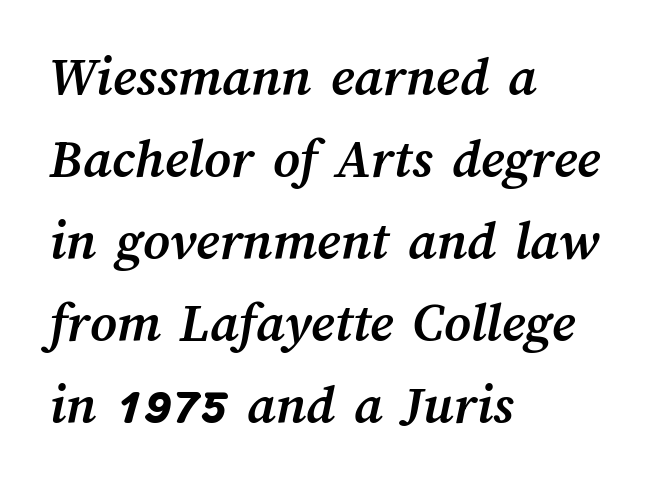
{"bold": "yes", "weight": "semibold", "width": "normal", "stroke_contrast": "medium", "x_height": "medium", "monospaced": "no", "underline": "no", "align": "left", "line_spacing": "normal", "line_spacing_ratio": 1.44, "letter_spacing": "normal", "letter_spacing_em": 0.0, "glyph_px": 57}
